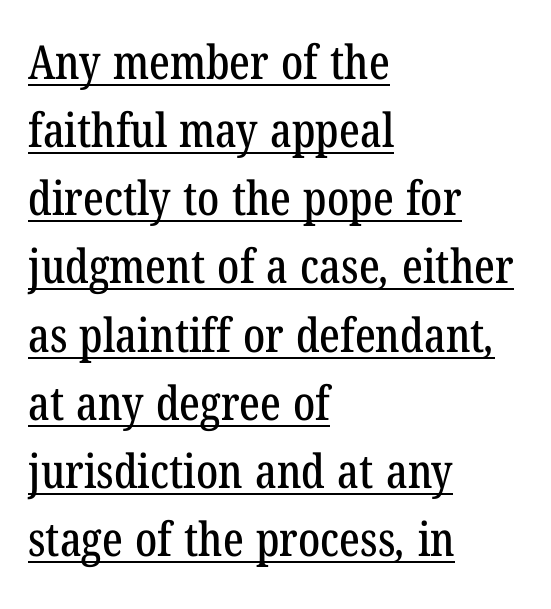
{"serif": "yes", "width": "condensed", "stroke_contrast": "low", "x_height": "medium", "monospaced": "no", "underline": "yes", "align": "left", "line_spacing": "normal", "line_spacing_ratio": 1.45, "letter_spacing": "normal", "letter_spacing_em": 0.0, "glyph_px": 47}
